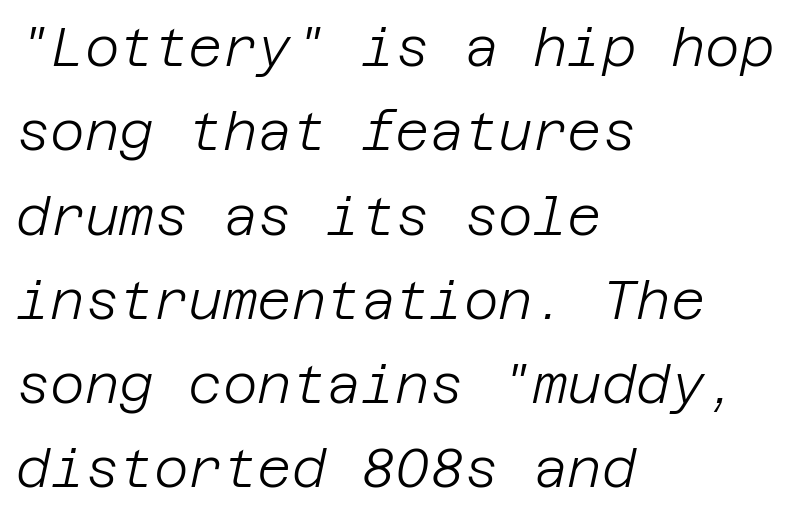
The baseline area is clear. Whoever set this chose a conventional vertical rhythm. The lines are quadded left. The rendering applies a slant to the glyphs. Here the glyphs are tracked normally, forming tight word shapes. The letterforms sit at book weight or below.
